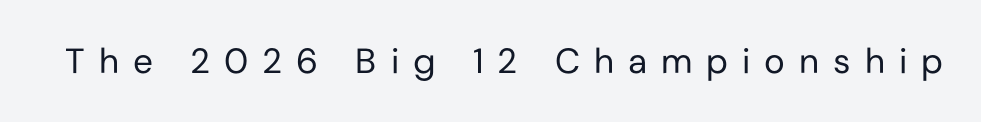
The image shows 35 px regular-weight sans-serif type, upright; set unusually wide letter spacing (+0.4 em), not underlined; low stroke contrast and a medium x-height.
